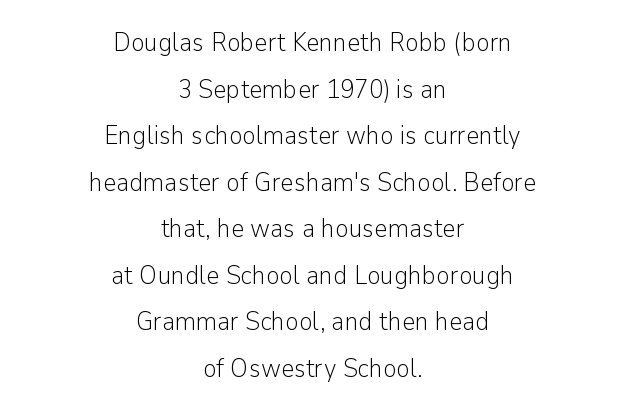
No italicization has been applied; the sample stays upright. The letters sit at their default tracking, neither squeezed nor spread. Nobody drew a line under any word here. One-word summary of the alignment: center.
